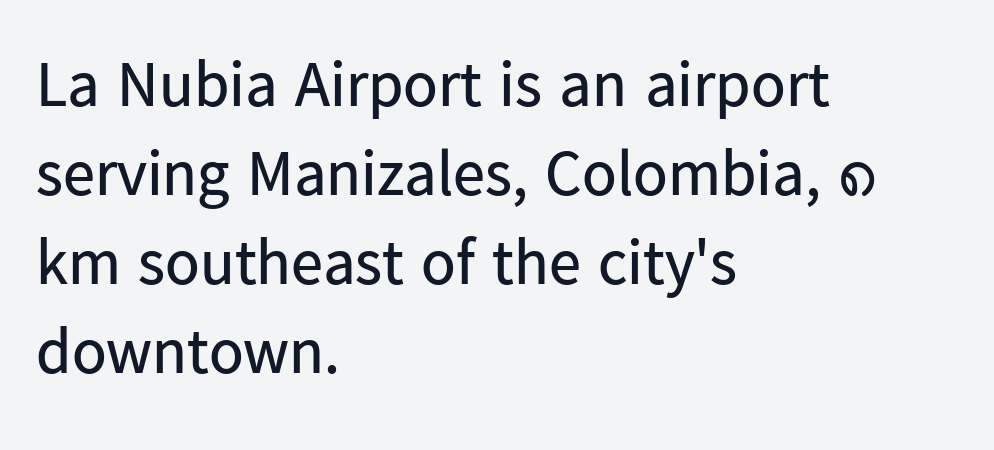
{"serif": "no", "italic": "no", "bold": "no", "weight": "regular", "width": "normal", "stroke_contrast": "low", "x_height": "medium", "monospaced": "no", "underline": "no", "align": "left", "line_spacing": "normal", "line_spacing_ratio": 1.39, "letter_spacing": "normal", "letter_spacing_em": 0.0, "glyph_px": 64}
